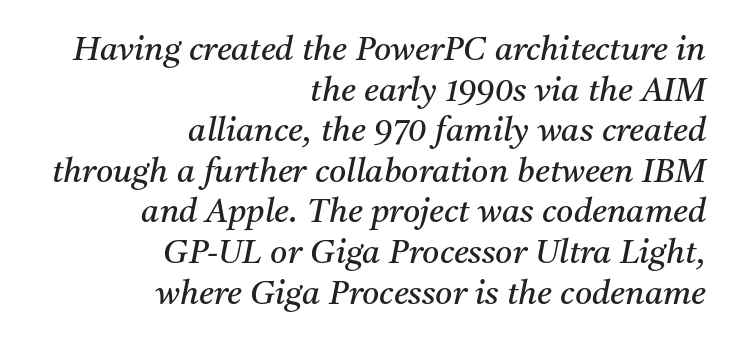
The image shows 33 px regular-weight serif type, italic (leaning right); set right-aligned, line spacing 1.23x, normal letter spacing, not underlined; medium stroke contrast and a medium x-height.
